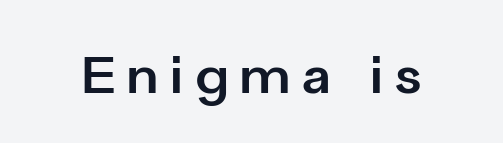
Q: Is the text bold? A: Yes.
Q: Is the text italic (slanted)? A: No, it is upright.
Q: Is the typeface a serif or a sans-serif typeface? A: Sans-serif.
Q: Is the text underlined? A: No.
Q: Is the spacing between letters normal or unusually wide? A: Unusually wide.
Q: Width (condensed, normal, or wide)? A: Normal.
Q: Stroke contrast? A: Low.
Q: x-height? A: Medium.
Q: Monospaced? A: No.
